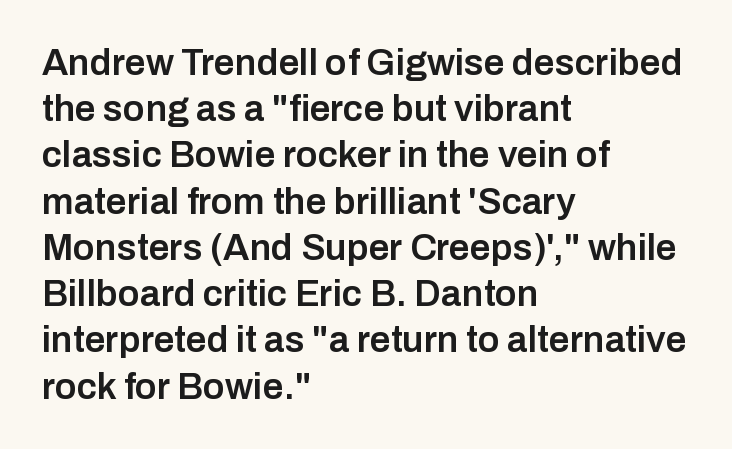
Here the designer chose a conventional face with non-uniform glyph widths. The words here are not underlined. No feet cap the strokes, marking this as sans-serif type. How heavy is the stroke? Medium-heavy — a semibold, shy of bold. The passage is arranged the way most books set body copy — flush left.
